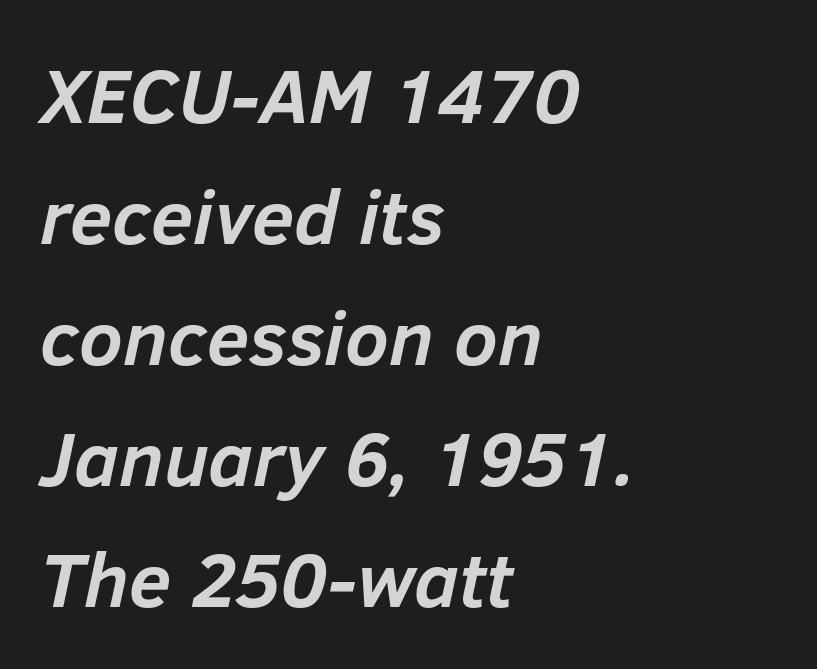
Quick note: underline off. Observe the lean: these are italic letterforms. Pretty heavy lettering here — definitely bold. The space between consecutive lines is moderate. Leftover space on each line is placed entirely after the last word.
